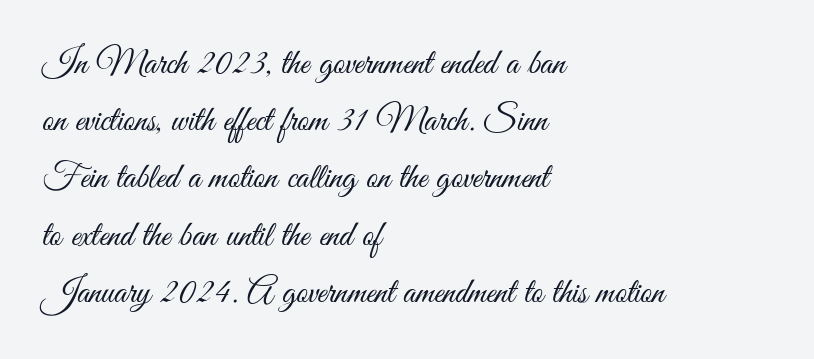
Q: Is the text bold? A: No.
Q: Is the text italic (slanted)? A: Yes.
Q: Is the typeface a serif or a sans-serif typeface? A: Sans-serif.
Q: Is the text underlined? A: No.
Q: How is the paragraph aligned? A: Left-aligned.
Q: Is the spacing between letters normal or unusually wide? A: Normal.
Q: Is the spacing between lines tight, normal or loose? A: Normal.
Q: Width (condensed, normal, or wide)? A: Condensed.
Q: Stroke contrast? A: Medium.
Q: x-height? A: Small.
Q: Monospaced? A: No.
